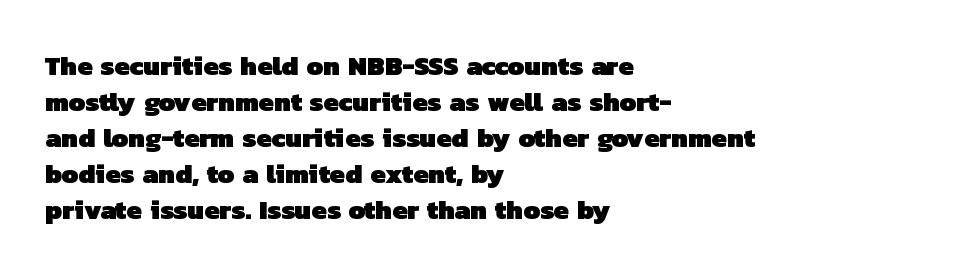
Check the space under the baseline: it is left empty. Does the leading feel generous? No, just average. Pretty heavy lettering here — definitely bold. These lines keep a tight, regular rhythm from letter to letter.
